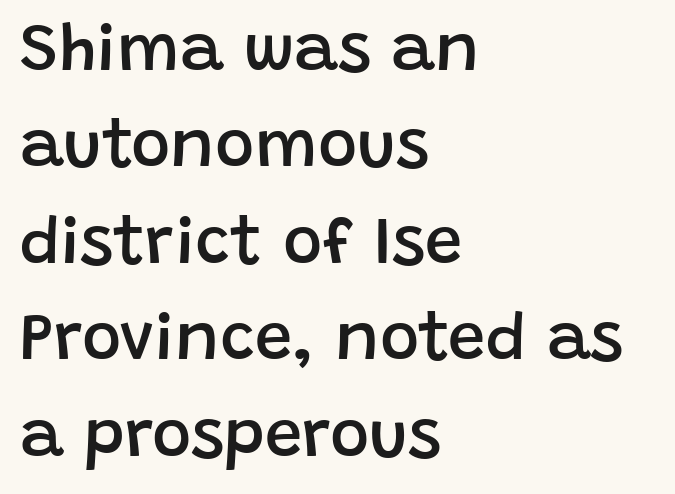
{"serif": "no", "italic": "no", "bold": "semi", "weight": "semibold", "width": "normal", "stroke_contrast": "low", "x_height": "large", "monospaced": "no", "underline": "no", "align": "left", "line_spacing": "normal", "line_spacing_ratio": 1.44, "letter_spacing": "normal", "letter_spacing_em": 0.0, "glyph_px": 67}
